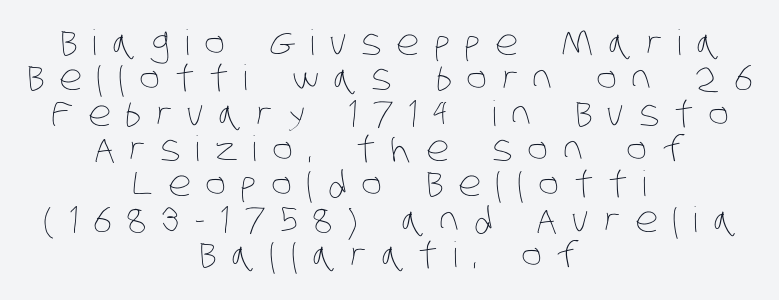
The image shows 35 px thin, condensed type; set centered, tight line spacing (1.01x), unusually wide letter spacing (+0.42 em), not underlined; low stroke contrast and a large x-height.
